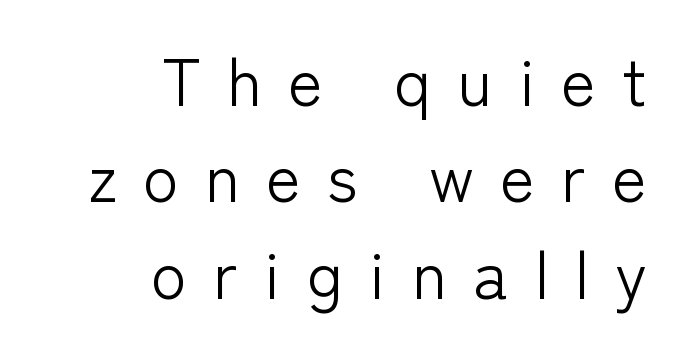
Q: Is the text bold? A: No.
Q: Is the text italic (slanted)? A: No, it is upright.
Q: Is the typeface a serif or a sans-serif typeface? A: Sans-serif.
Q: Is the text underlined? A: No.
Q: How is the paragraph aligned? A: Right-aligned.
Q: Is the spacing between letters normal or unusually wide? A: Unusually wide.
Q: Is the spacing between lines tight, normal or loose? A: Normal.
Q: Width (condensed, normal, or wide)? A: Normal.
Q: Stroke contrast? A: Low.
Q: x-height? A: Medium.
Q: Monospaced? A: No.
